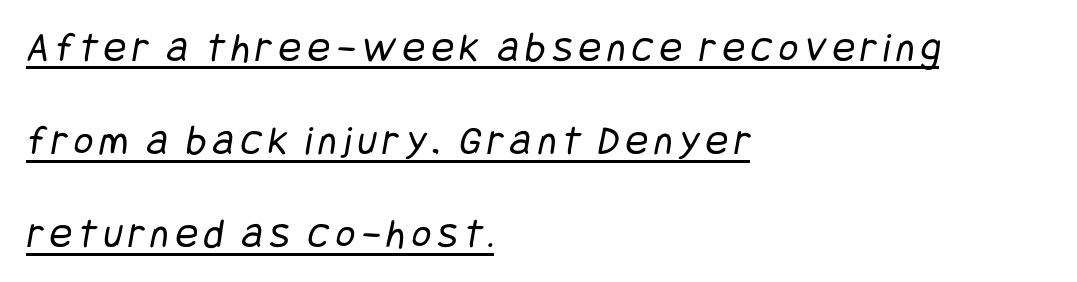
{"serif": "no", "bold": "no", "weight": "regular", "width": "condensed", "stroke_contrast": "low", "x_height": "large", "underline": "yes", "align": "left", "line_spacing": "loose", "line_spacing_ratio": 2.22, "glyph_px": 42}
